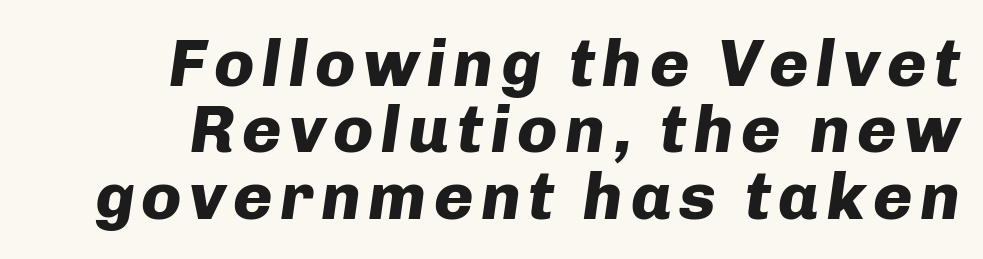
The image shows 67 px heavy type, italic (leaning right); set right-aligned, tight line spacing (0.99x), not underlined; low stroke contrast and a medium x-height.
